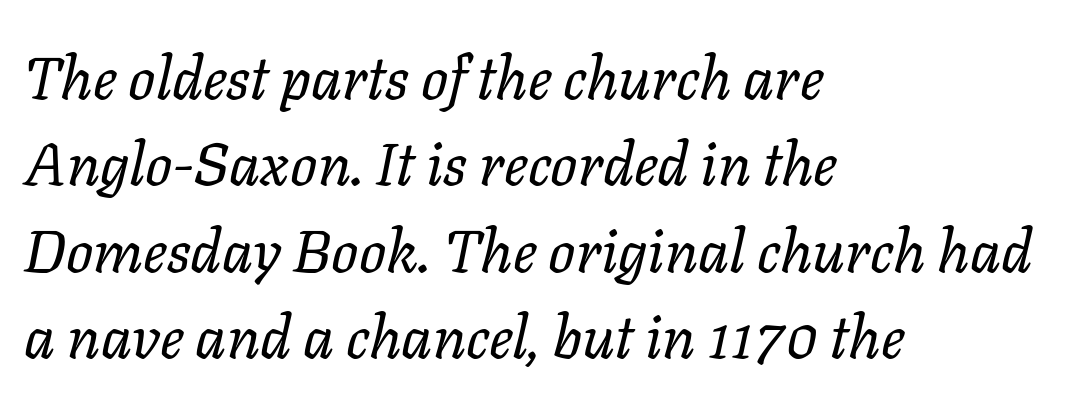
{"italic": "yes", "lean": "right", "slant_degrees": 11, "bold": "no", "weight": "regular", "width": "normal", "stroke_contrast": "low", "x_height": "medium", "monospaced": "no", "underline": "no", "align": "left", "line_spacing": "normal", "line_spacing_ratio": 1.44, "letter_spacing": "normal", "letter_spacing_em": 0.0, "glyph_px": 60}
